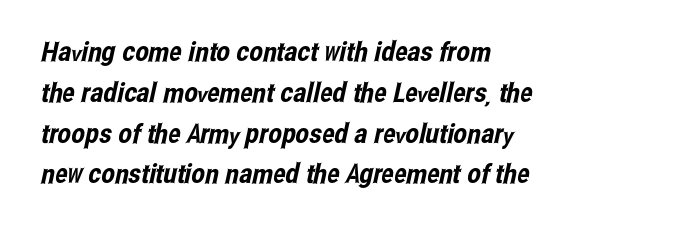
{"underline": "no", "align": "left", "line_spacing": "normal", "line_spacing_ratio": 1.51, "letter_spacing": "normal", "letter_spacing_em": 0.0, "glyph_px": 27}
